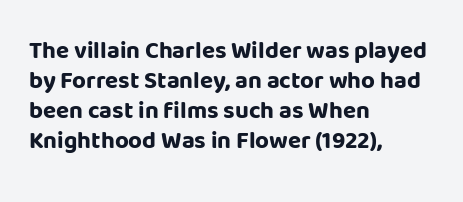
The characters look thick and weighty, a clear bold. Rows of type keep a routine distance in the vertical direction. Each word holds together tightly as a unit, with standard inter-letter gaps. Does the copy run flush right? No — it runs flush left. Beneath every word, the page is bare.
